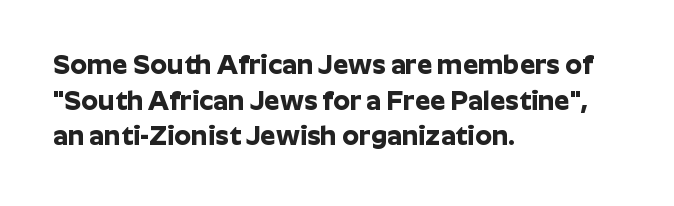
{"italic": "no", "bold": "yes", "underline": "no", "align": "left", "line_spacing": "normal", "line_spacing_ratio": 1.32, "letter_spacing": "normal", "letter_spacing_em": 0.0, "glyph_px": 27}
